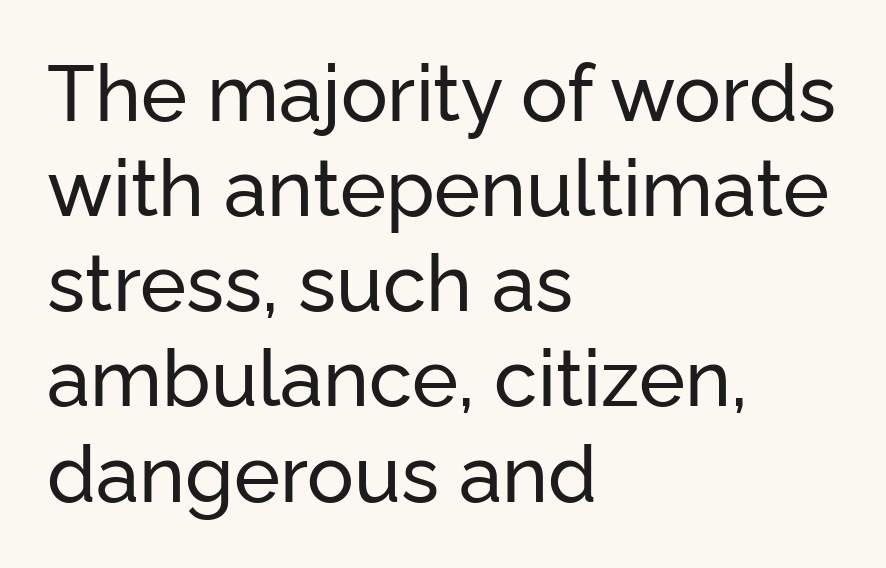
{"serif": "no", "italic": "no", "width": "normal", "stroke_contrast": "low", "x_height": "medium", "monospaced": "no", "underline": "no", "align": "left", "line_spacing_ratio": 1.22, "letter_spacing": "normal", "letter_spacing_em": 0.0, "glyph_px": 78}
